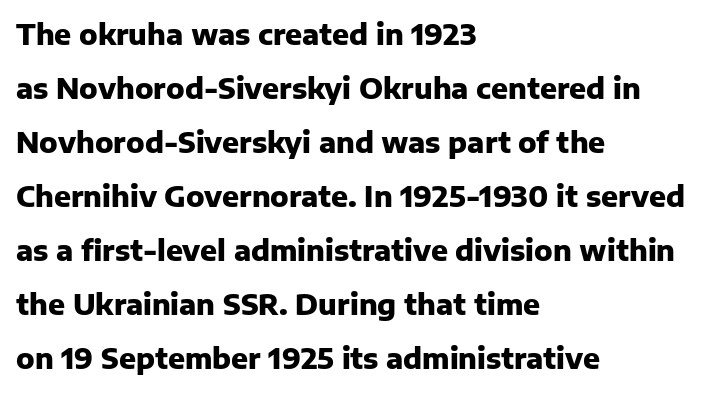
Q: Is the text bold? A: Yes.
Q: Is the text italic (slanted)? A: No, it is upright.
Q: Is the typeface a serif or a sans-serif typeface? A: Sans-serif.
Q: Is the text underlined? A: No.
Q: How is the paragraph aligned? A: Left-aligned.
Q: Is the spacing between letters normal or unusually wide? A: Normal.
Q: Is the spacing between lines tight, normal or loose? A: Loose.
Q: Width (condensed, normal, or wide)? A: Normal.
Q: Stroke contrast? A: Low.
Q: x-height? A: Medium.
Q: Monospaced? A: No.
